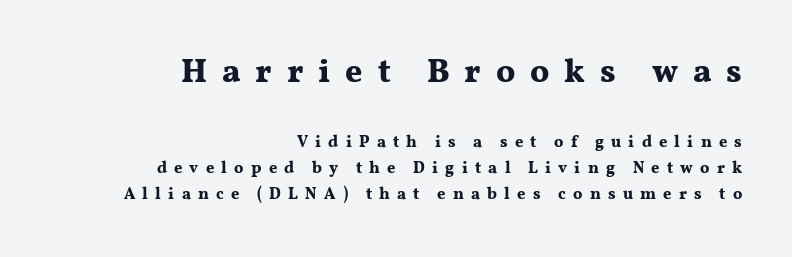
Q: Is the text bold? A: Yes.
Q: Is the text italic (slanted)? A: No, it is upright.
Q: Is the typeface a serif or a sans-serif typeface? A: Serif.
Q: Is the text underlined? A: No.
Q: How is the paragraph aligned? A: Right-aligned.
Q: Is the spacing between letters normal or unusually wide? A: Unusually wide.
Q: Is the spacing between lines tight, normal or loose? A: Normal.
Q: Which block of text is set in a larger size, the first (top) or the second (bottom)? A: The first (top) one.
Q: Width (condensed, normal, or wide)? A: Wide.
Q: Stroke contrast? A: Medium.
Q: x-height? A: Medium.
Q: Monospaced? A: No.
